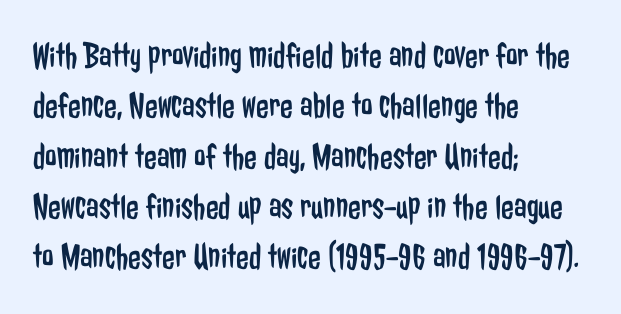
Q: Is the text bold? A: No.
Q: Is the text italic (slanted)? A: No, it is upright.
Q: Is the typeface a serif or a sans-serif typeface? A: Sans-serif.
Q: Is the text underlined? A: No.
Q: How is the paragraph aligned? A: Left-aligned.
Q: Is the spacing between letters normal or unusually wide? A: Normal.
Q: Is the spacing between lines tight, normal or loose? A: Normal.
Q: Width (condensed, normal, or wide)? A: Condensed.
Q: Stroke contrast? A: Low.
Q: x-height? A: Medium.
Q: Monospaced? A: No.
